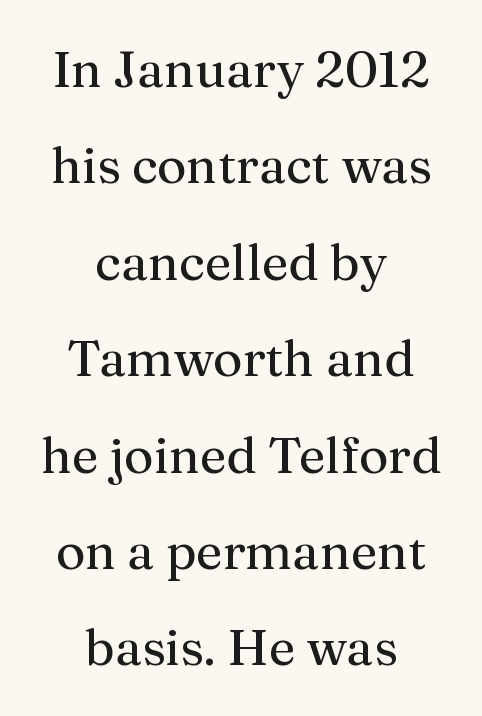
Q: Is the text bold? A: No.
Q: Is the text italic (slanted)? A: No, it is upright.
Q: Is the typeface a serif or a sans-serif typeface? A: Serif.
Q: Is the text underlined? A: No.
Q: How is the paragraph aligned? A: Centered.
Q: Is the spacing between letters normal or unusually wide? A: Normal.
Q: Width (condensed, normal, or wide)? A: Normal.
Q: Stroke contrast? A: Medium.
Q: x-height? A: Medium.
Q: Monospaced? A: No.
